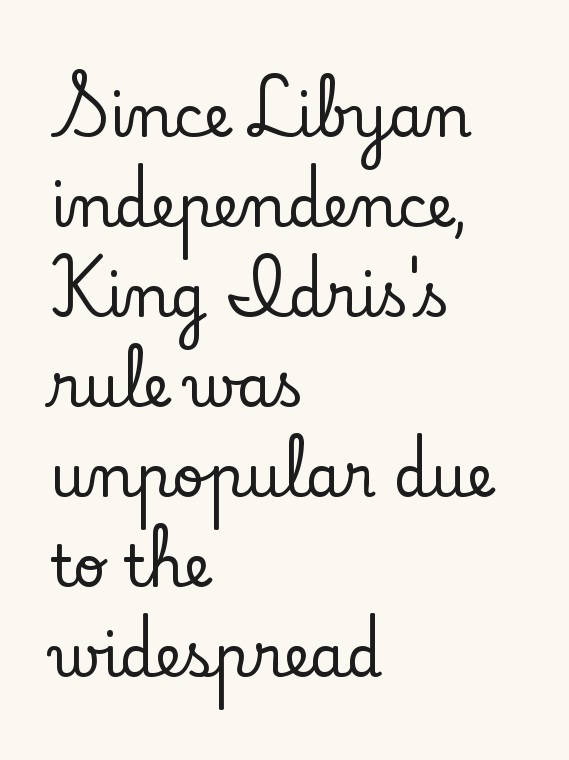
Q: Is the text italic (slanted)? A: No, it is upright.
Q: Is the typeface a serif or a sans-serif typeface? A: Serif.
Q: Is the text underlined? A: No.
Q: How is the paragraph aligned? A: Left-aligned.
Q: Is the spacing between letters normal or unusually wide? A: Normal.
Q: Is the spacing between lines tight, normal or loose? A: Normal.
Q: Width (condensed, normal, or wide)? A: Normal.
Q: Stroke contrast? A: Low.
Q: x-height? A: Small.
Q: Monospaced? A: No.
